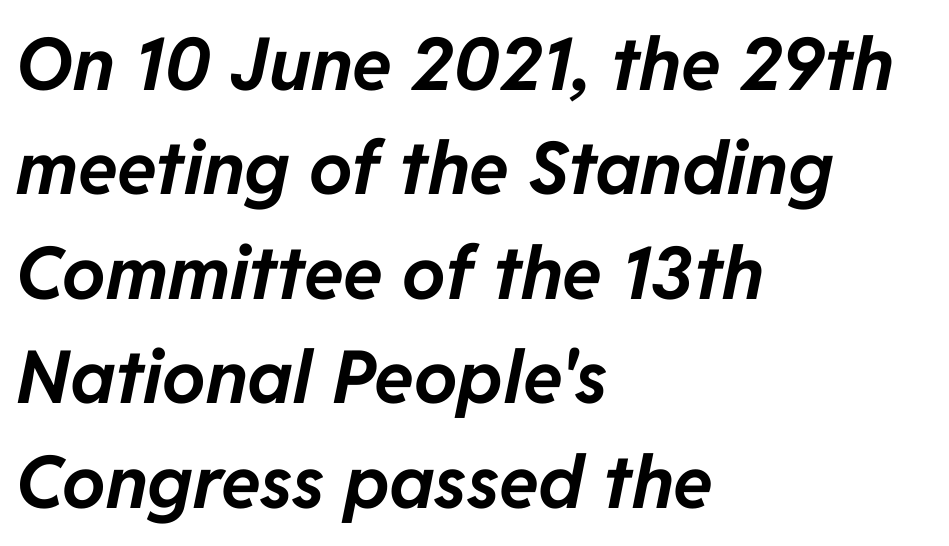
Q: Is the text bold? A: Yes.
Q: Is the text italic (slanted)? A: Yes, it leans right by about 11 degrees.
Q: Is the text underlined? A: No.
Q: How is the paragraph aligned? A: Left-aligned.
Q: Is the spacing between letters normal or unusually wide? A: Normal.
Q: Is the spacing between lines tight, normal or loose? A: Normal.
Q: Width (condensed, normal, or wide)? A: Normal.
Q: Stroke contrast? A: Low.
Q: x-height? A: Medium.
Q: Monospaced? A: No.
